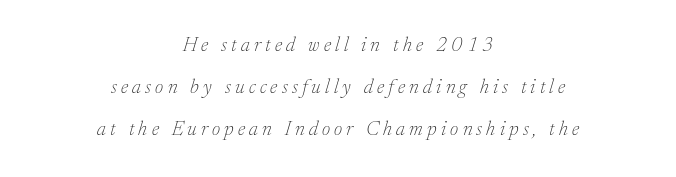
The image shows 20 px text type, italic (leaning right); set centered, loose line spacing (2.09x), unusually wide letter spacing (+0.21 em), not underlined.
